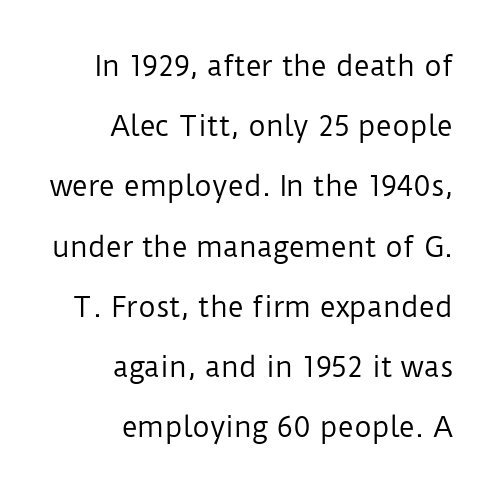
Q: Is the text bold? A: No.
Q: Is the text italic (slanted)? A: No, it is upright.
Q: Is the text underlined? A: No.
Q: How is the paragraph aligned? A: Right-aligned.
Q: Is the spacing between letters normal or unusually wide? A: Normal.
Q: Is the spacing between lines tight, normal or loose? A: Loose.
